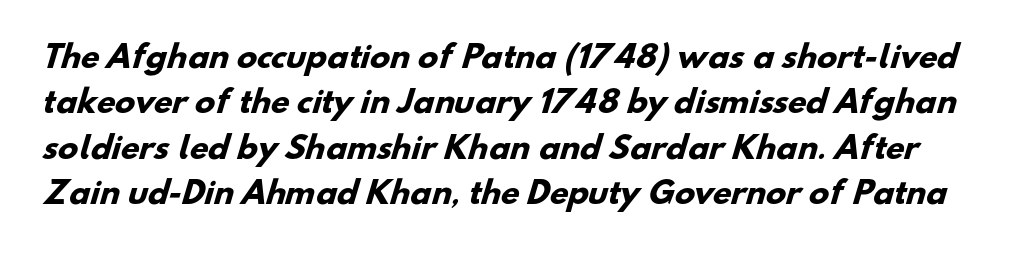
Q: Is the text bold? A: Yes.
Q: Is the typeface a serif or a sans-serif typeface? A: Sans-serif.
Q: Is the text underlined? A: No.
Q: Is the spacing between letters normal or unusually wide? A: Normal.
Q: Is the spacing between lines tight, normal or loose? A: Normal.
Q: Width (condensed, normal, or wide)? A: Normal.
Q: Stroke contrast? A: Low.
Q: x-height? A: Small.
Q: Monospaced? A: No.
